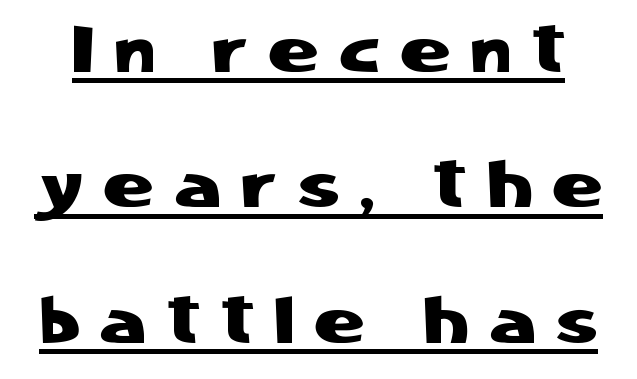
The image shows 67 px sans-serif type, upright; set loose line spacing (2.02x), unusually wide letter spacing (+0.32 em), underlined; low stroke contrast and a medium x-height.
